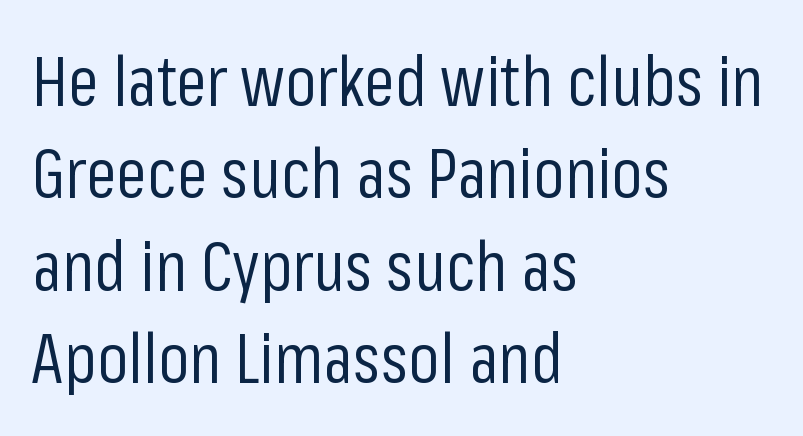
{"serif": "no", "italic": "no", "bold": "no", "weight": "regular", "width": "condensed", "stroke_contrast": "low", "x_height": "medium", "monospaced": "no", "underline": "no", "align": "left", "line_spacing": "normal", "line_spacing_ratio": 1.34, "letter_spacing": "normal", "letter_spacing_em": 0.0, "glyph_px": 69}
